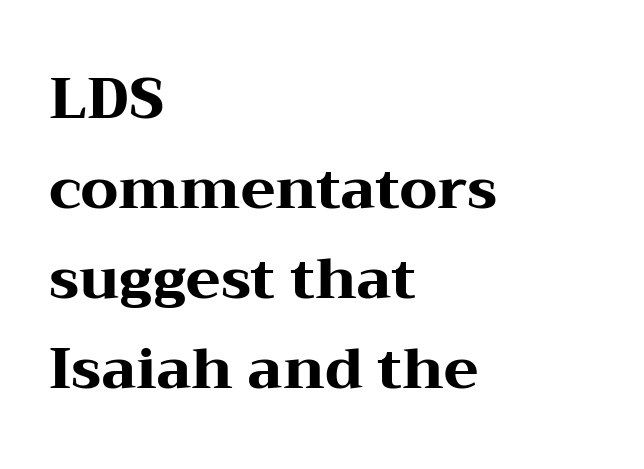
{"serif": "yes", "italic": "no", "bold": "yes", "weight": "heavy", "width": "wide", "stroke_contrast": "medium", "x_height": "medium", "monospaced": "no", "underline": "no", "align": "left", "line_spacing": "normal", "line_spacing_ratio": 1.58, "letter_spacing": "normal", "letter_spacing_em": 0.0, "glyph_px": 57}
